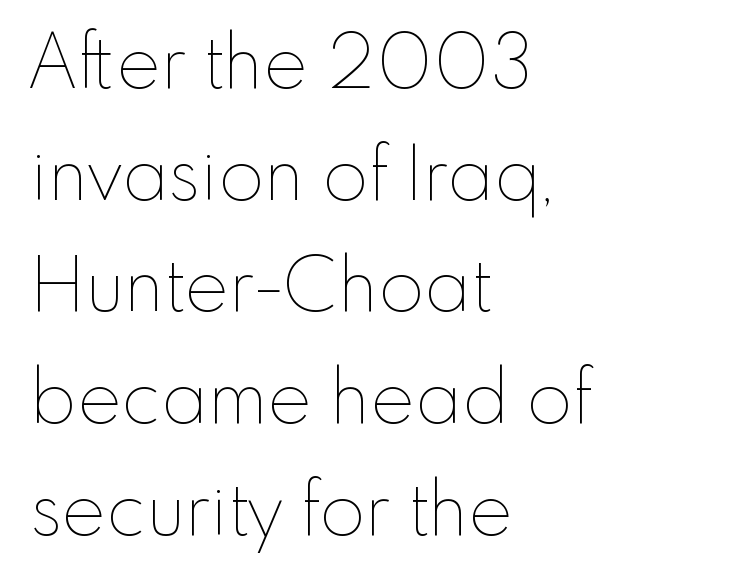
The image shows 74 px thin type, upright; set left-aligned, normal line spacing (1.51x), normal letter spacing, not underlined; low stroke contrast and a small x-height.
